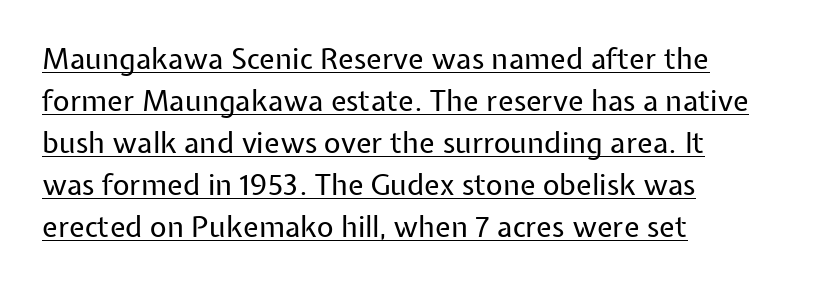
{"serif": "no", "italic": "no", "bold": "no", "weight": "regular", "width": "normal", "stroke_contrast": "low", "x_height": "medium", "monospaced": "no", "underline": "yes", "align": "left", "line_spacing": "normal", "line_spacing_ratio": 1.45, "letter_spacing": "normal", "letter_spacing_em": 0.0, "glyph_px": 29}
